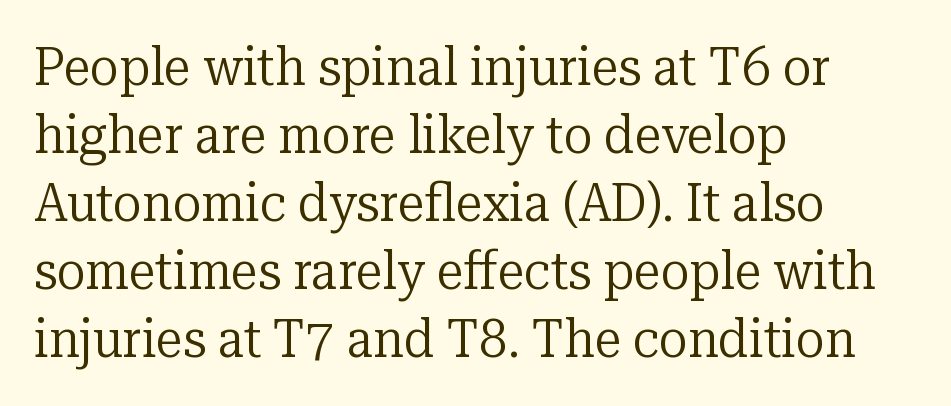
{"serif": "yes", "italic": "no", "bold": "no", "weight": "regular", "width": "normal", "stroke_contrast": "low", "x_height": "medium", "monospaced": "no", "underline": "no", "align": "left", "line_spacing": "normal", "line_spacing_ratio": 1.26, "letter_spacing": "normal", "letter_spacing_em": 0.0, "glyph_px": 54}
